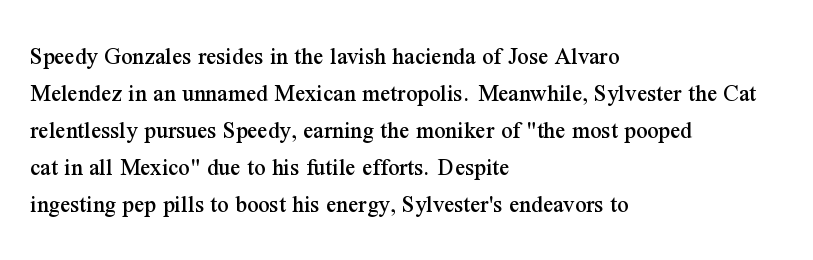
{"italic": "no", "underline": "no", "align": "left", "line_spacing": "normal", "line_spacing_ratio": 1.48, "letter_spacing": "normal", "letter_spacing_em": 0.0, "glyph_px": 25}
